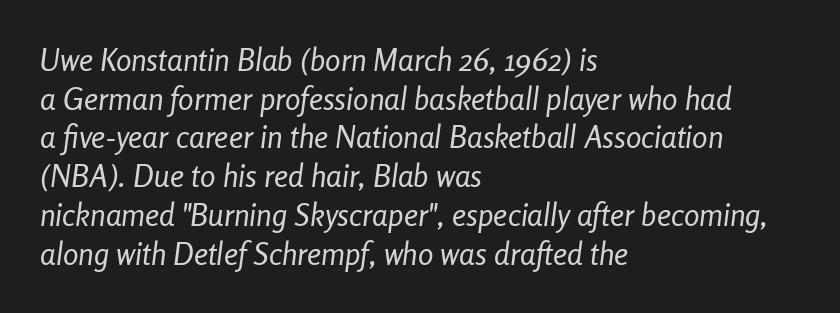
{"italic": "yes", "lean": "right", "slant_degrees": 8, "bold": "no", "weight": "regular", "width": "condensed", "stroke_contrast": "low", "x_height": "medium", "monospaced": "no", "underline": "no", "align": "left", "line_spacing": "normal", "line_spacing_ratio": 1.25, "letter_spacing": "normal", "letter_spacing_em": 0.0, "glyph_px": 31}
